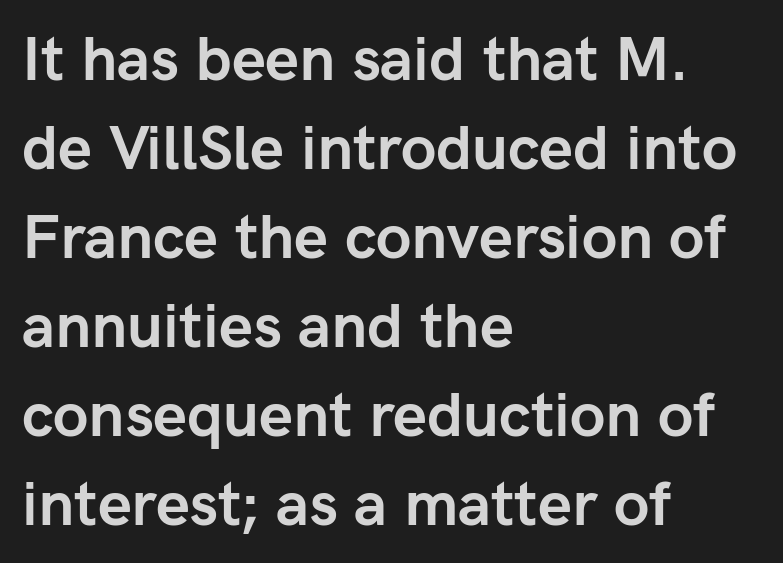
Plenty of ink on the page — the face is bold. Between one letter and the next there's only the usual sliver of space. Beneath every word, the page is bare. A typesetter would call this leading conventional body-copy spacing. The passage shown is typeset with a sans-serif family. These lines were composed using upright roman letters.
